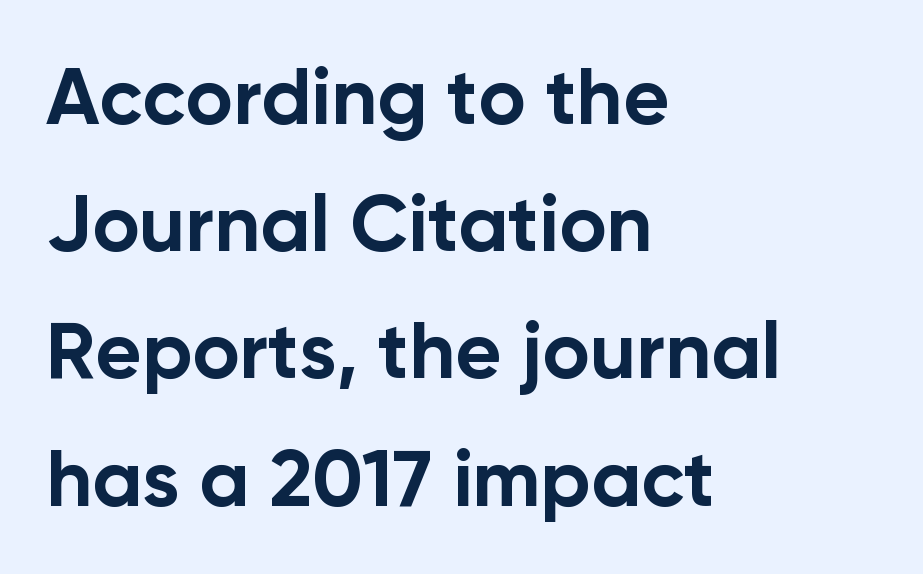
Q: Is the text bold? A: Yes.
Q: Is the text italic (slanted)? A: No, it is upright.
Q: Is the typeface a serif or a sans-serif typeface? A: Sans-serif.
Q: Is the text underlined? A: No.
Q: How is the paragraph aligned? A: Left-aligned.
Q: Is the spacing between letters normal or unusually wide? A: Normal.
Q: Is the spacing between lines tight, normal or loose? A: Normal.
Q: Width (condensed, normal, or wide)? A: Normal.
Q: Stroke contrast? A: Low.
Q: x-height? A: Medium.
Q: Monospaced? A: No.
